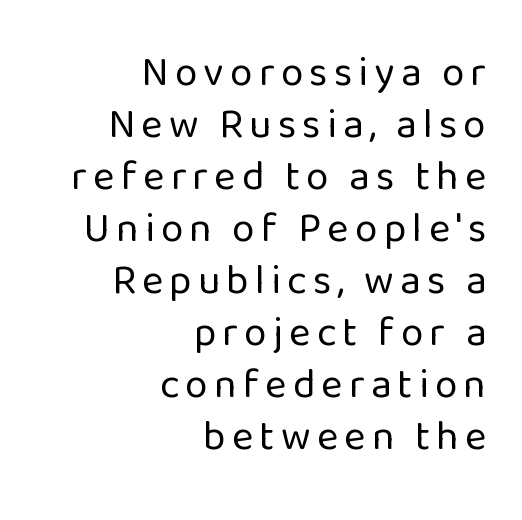
The image shows 41 px regular-weight sans-serif type, upright; set right-aligned, normal line spacing (1.27x), not underlined; low stroke contrast and a medium x-height.
